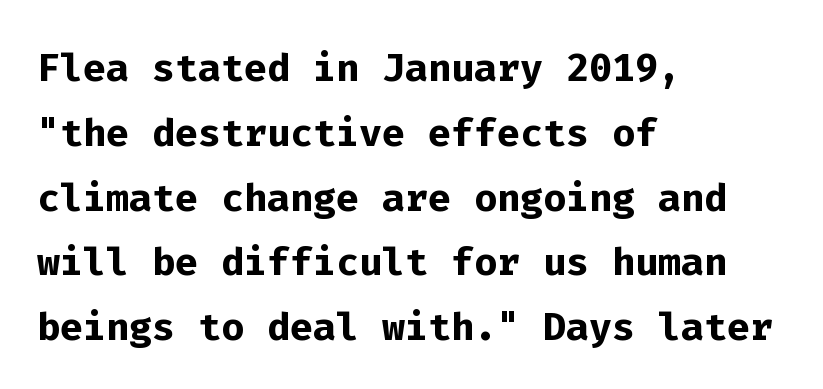
The image shows 54 px semibold sans-serif type, upright, monospaced; set left-aligned, line spacing 1.2x, normal letter spacing, not underlined; low stroke contrast and a medium x-height.
